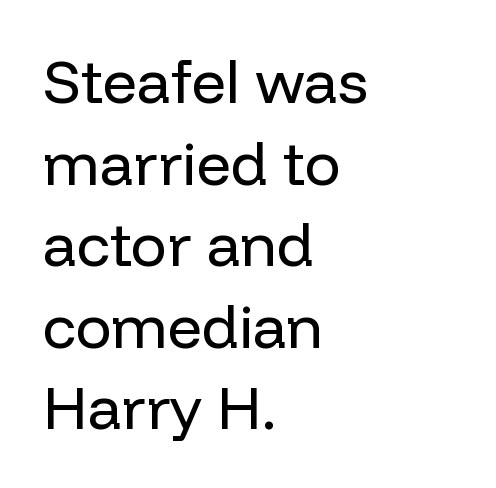
A light-to-regular cut is what we see here. This rendering uses left alignment, leaving the right contour irregular. It's the straight-up-and-down kind of type. Leading matches the norm, producing a regular column. The face used here is proportionally spaced, like ordinary book or web type.
